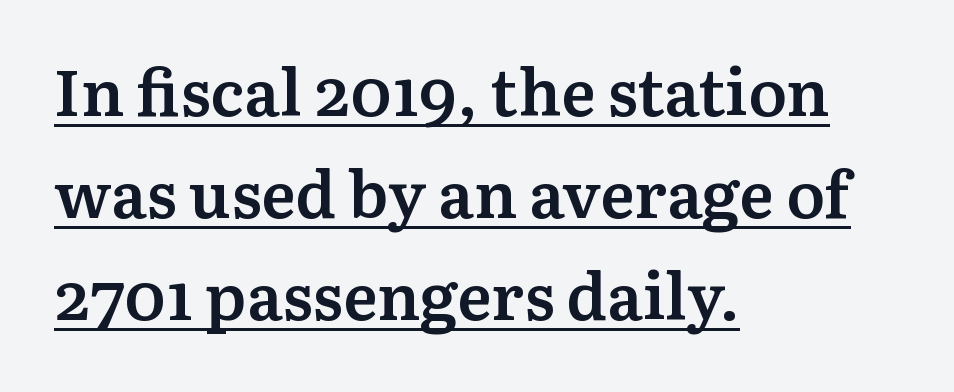
Q: Is the text bold? A: Semi-bold.
Q: Is the text italic (slanted)? A: No, it is upright.
Q: Is the typeface a serif or a sans-serif typeface? A: Serif.
Q: Is the text underlined? A: Yes.
Q: How is the paragraph aligned? A: Left-aligned.
Q: Is the spacing between letters normal or unusually wide? A: Normal.
Q: Is the spacing between lines tight, normal or loose? A: Normal.
Q: Width (condensed, normal, or wide)? A: Normal.
Q: Stroke contrast? A: Medium.
Q: x-height? A: Medium.
Q: Monospaced? A: No.
